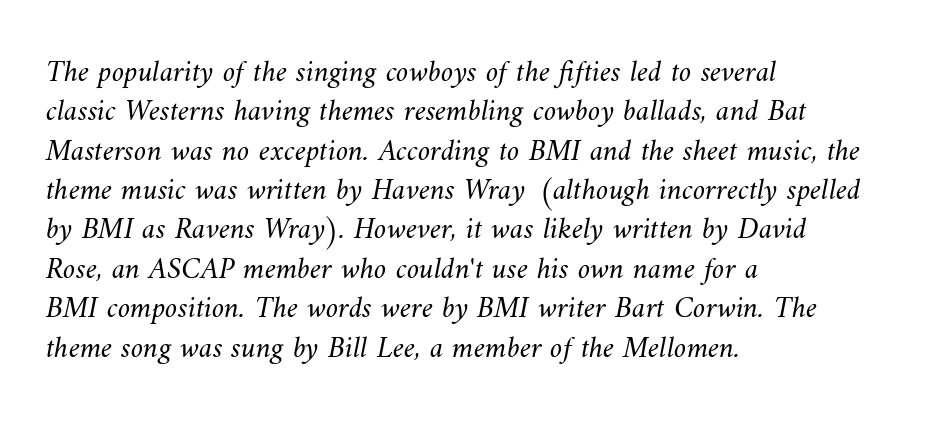
{"bold": "no", "weight": "light", "width": "normal", "stroke_contrast": "medium", "x_height": "small", "monospaced": "no", "underline": "no", "align": "left", "line_spacing": "normal", "line_spacing_ratio": 1.27, "letter_spacing": "normal", "letter_spacing_em": 0.0, "glyph_px": 31}
